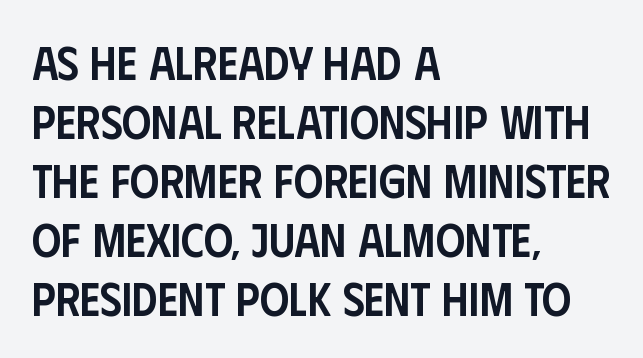
The rag falls on the right side of this text block. The string is rendered with underlining switched off. Style check: upright. Varying glyph widths throughout — classic text-font behaviour. Its strokes are somewhat broadened, the hallmark of semibold type. Look at the bottom of the vertical strokes: they stop flat, with no serifs.
